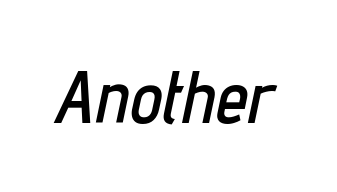
The image shows 73 px condensed type, italic (leaning right); set normal letter spacing, not underlined; low stroke contrast and a medium x-height.
